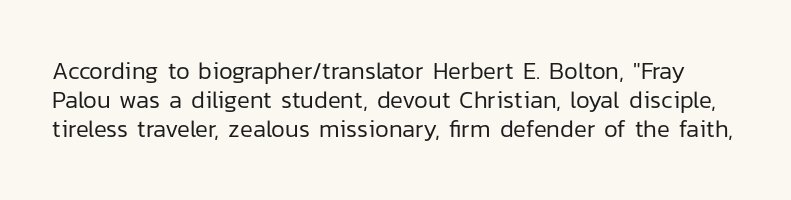
Q: Is the text bold? A: No.
Q: Is the text italic (slanted)? A: No, it is upright.
Q: Is the text underlined? A: No.
Q: Is the spacing between letters normal or unusually wide? A: Normal.
